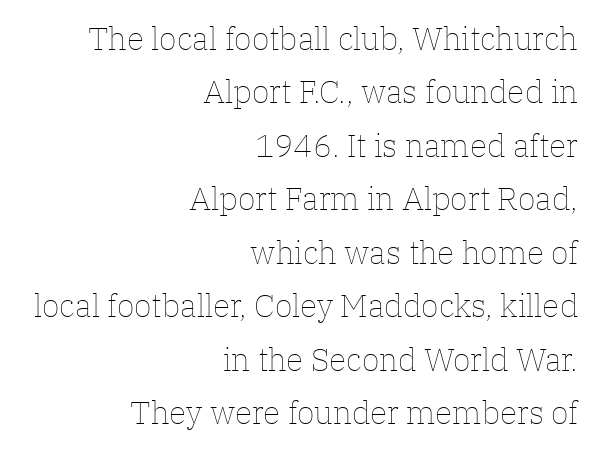
Q: Is the text bold? A: No.
Q: Is the text italic (slanted)? A: No, it is upright.
Q: Is the text underlined? A: No.
Q: How is the paragraph aligned? A: Right-aligned.
Q: Is the spacing between letters normal or unusually wide? A: Normal.
Q: Is the spacing between lines tight, normal or loose? A: Normal.
Q: Width (condensed, normal, or wide)? A: Normal.
Q: Stroke contrast? A: Low.
Q: x-height? A: Medium.
Q: Monospaced? A: No.
